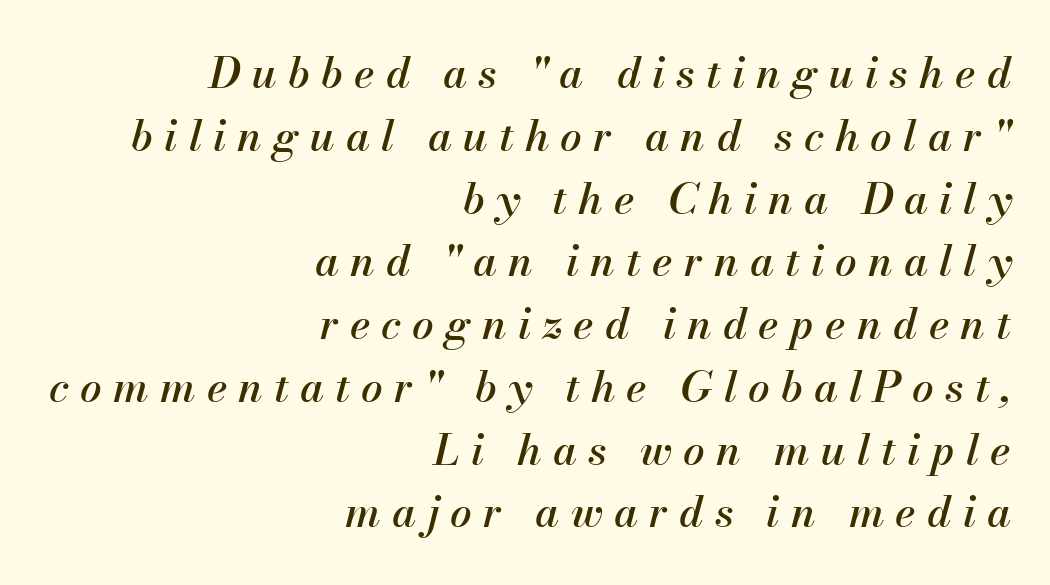
The image shows 43 px text type, italic (leaning right); set right-aligned, normal line spacing (1.46x), unusually wide letter spacing (+0.26 em), not underlined; medium stroke contrast and a small x-height.
